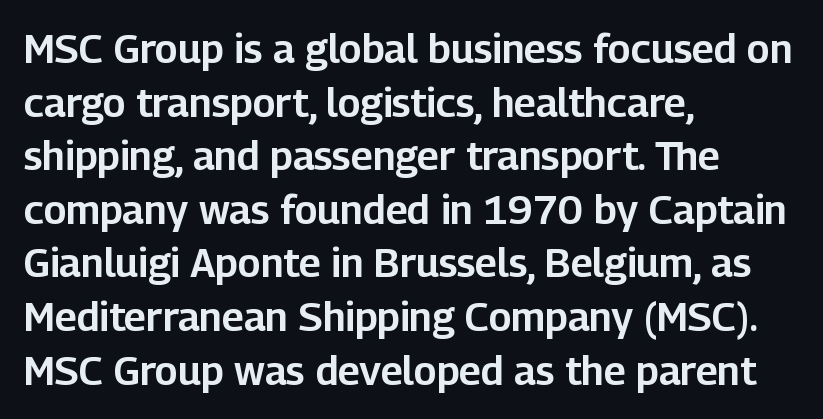
{"serif": "no", "italic": "no", "width": "normal", "stroke_contrast": "low", "x_height": "medium", "monospaced": "no", "underline": "no", "align": "left", "line_spacing": "normal", "line_spacing_ratio": 1.34, "letter_spacing": "normal", "letter_spacing_em": 0.0, "glyph_px": 40}
